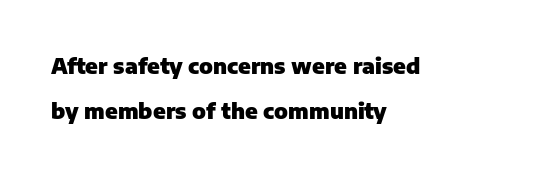
Q: Is the text bold? A: Yes.
Q: Is the text italic (slanted)? A: No, it is upright.
Q: Is the text underlined? A: No.
Q: How is the paragraph aligned? A: Left-aligned.
Q: Is the spacing between letters normal or unusually wide? A: Normal.
Q: Is the spacing between lines tight, normal or loose? A: Loose.
